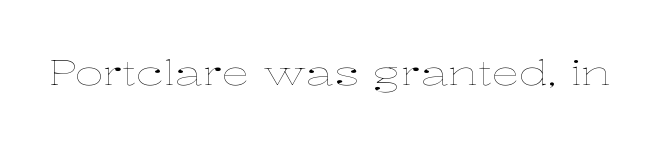
Q: Is the text bold? A: No.
Q: Is the text italic (slanted)? A: No, it is upright.
Q: Is the text underlined? A: No.
Q: Is the spacing between letters normal or unusually wide? A: Normal.
Q: Width (condensed, normal, or wide)? A: Wide.
Q: Stroke contrast? A: Low.
Q: x-height? A: Medium.
Q: Monospaced? A: No.
